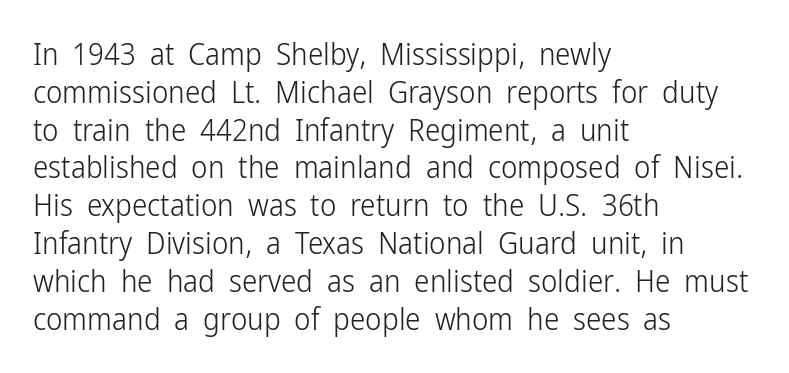
Posture: straight, roman, zero tilt. To sum up the face: it is a sans, with no serifs. The horizontal fit of the characters is conventional and even. Is the stroke heavy? The answer is a plain regular-or-lighter.
